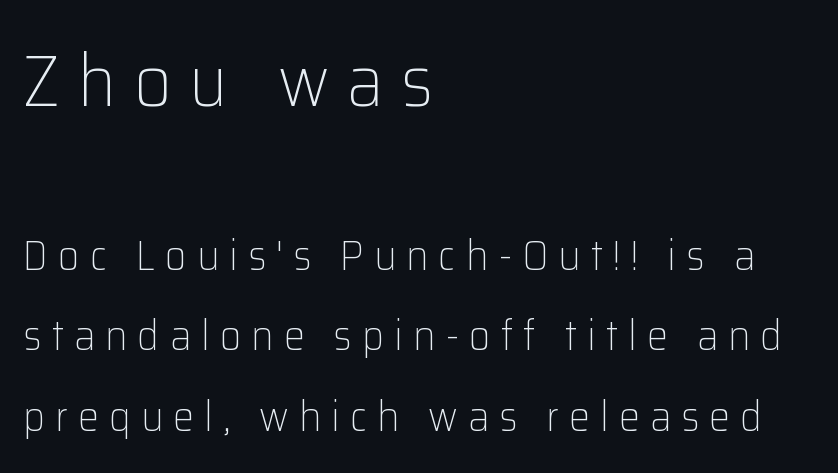
The image shows 73 px light sans-serif type, upright; set left-aligned, loose line spacing (1.92x), unusually wide letter spacing (+0.24 em), not underlined; the first (top) block is 1.74x larger; low stroke contrast and a medium x-height.
